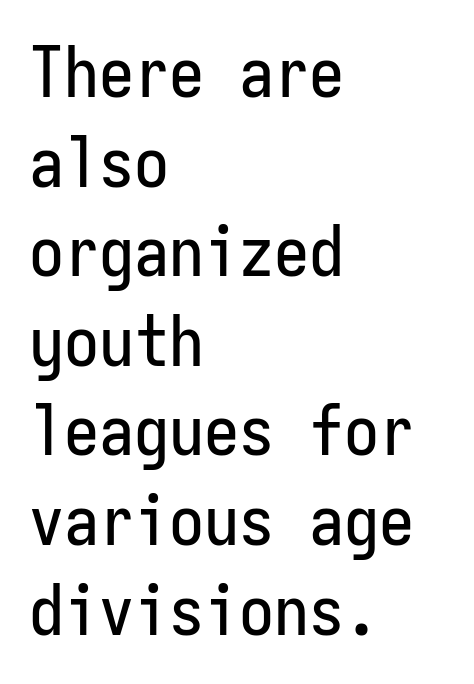
{"serif": "no", "italic": "no", "width": "condensed", "stroke_contrast": "low", "x_height": "medium", "monospaced": "yes", "underline": "no", "align": "left", "line_spacing": "normal", "line_spacing_ratio": 1.28, "letter_spacing": "normal", "letter_spacing_em": 0.0, "glyph_px": 70}
